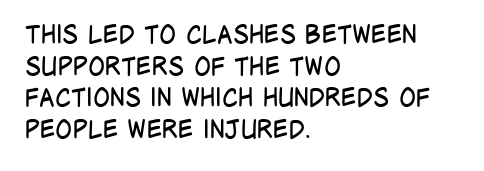
The characters are drawn with everyday or finer stroke widths. The string is rendered with underlining switched off. Leading matches the norm, producing a regular column. This sample uses plain, unmodified letter spacing.
